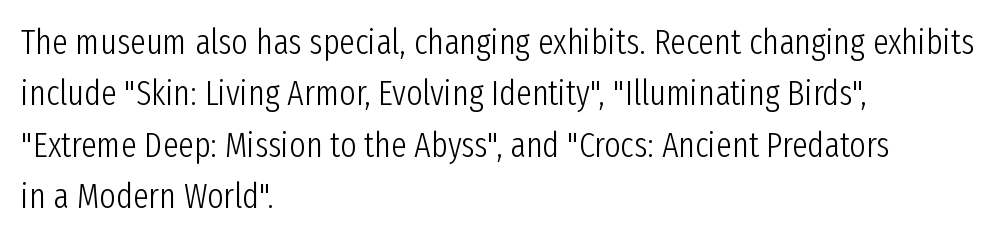
Q: Is the text bold? A: No.
Q: Is the text italic (slanted)? A: No, it is upright.
Q: Is the typeface a serif or a sans-serif typeface? A: Sans-serif.
Q: Is the text underlined? A: No.
Q: How is the paragraph aligned? A: Left-aligned.
Q: Is the spacing between letters normal or unusually wide? A: Normal.
Q: Is the spacing between lines tight, normal or loose? A: Normal.
Q: Width (condensed, normal, or wide)? A: Condensed.
Q: Stroke contrast? A: Low.
Q: x-height? A: Medium.
Q: Monospaced? A: No.
